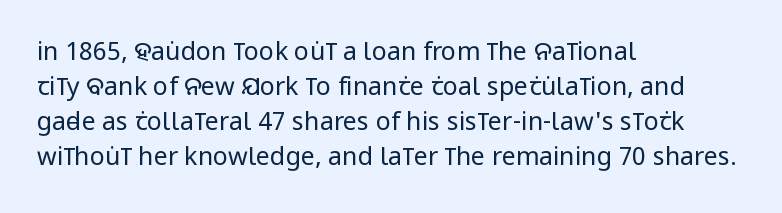
Nobody drew a line under any word here. The passage is arranged the way most books set body copy — flush left. Is the stroke heavy? The answer is a plain regular-or-lighter. Nobody touched the tracking dial on this one. A roman cut, with each character standing at attention. The space between consecutive lines is moderate.
